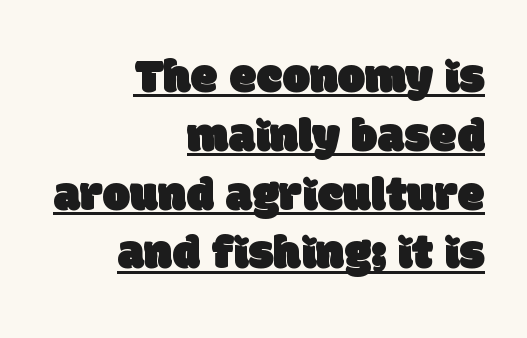
The image shows 49 px sans-serif type; set right-aligned, line spacing 1.2x, normal letter spacing, underlined; low stroke contrast and a large x-height.
